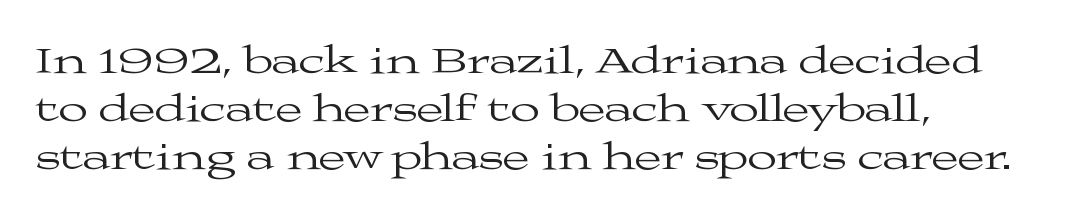
The image shows 39 px regular-weight, wide serif type, upright; set line spacing 1.23x, normal letter spacing, not underlined; medium stroke contrast and a medium x-height.
